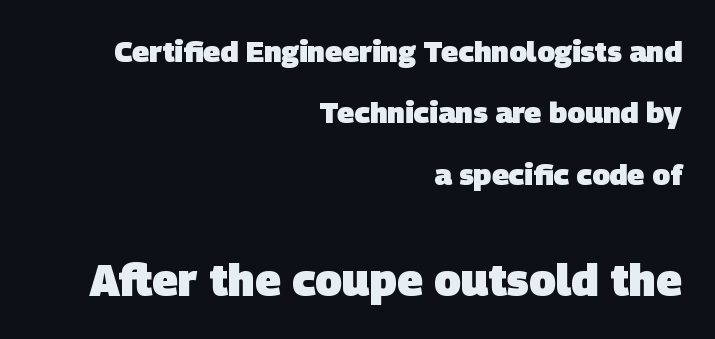
Q: Is the text bold? A: Yes.
Q: Is the typeface a serif or a sans-serif typeface? A: Sans-serif.
Q: Is the text underlined? A: No.
Q: How is the paragraph aligned? A: Right-aligned.
Q: Is the spacing between letters normal or unusually wide? A: Normal.
Q: Is the spacing between lines tight, normal or loose? A: Loose.
Q: Which block of text is set in a larger size, the first (top) or the second (bottom)? A: The second (bottom) one.
Q: Width (condensed, normal, or wide)? A: Normal.
Q: Stroke contrast? A: Low.
Q: x-height? A: Large.
Q: Monospaced? A: No.
